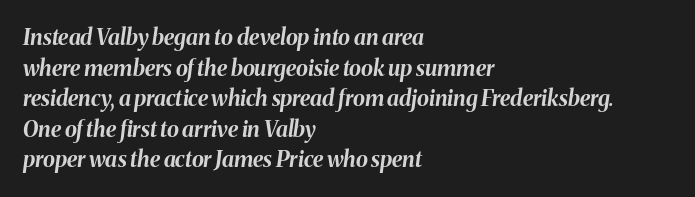
The image shows 22 px bold type, italic (leaning right); set left-aligned, normal line spacing (1.39x), normal letter spacing, not underlined.
